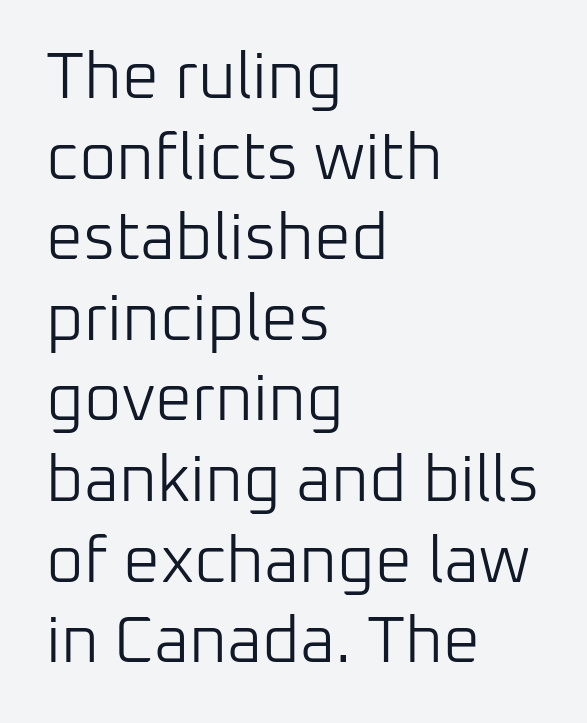
Q: Is the text bold? A: No.
Q: Is the text italic (slanted)? A: No, it is upright.
Q: Is the typeface a serif or a sans-serif typeface? A: Sans-serif.
Q: Is the text underlined? A: No.
Q: How is the paragraph aligned? A: Left-aligned.
Q: Is the spacing between letters normal or unusually wide? A: Normal.
Q: Width (condensed, normal, or wide)? A: Normal.
Q: Stroke contrast? A: Low.
Q: x-height? A: Medium.
Q: Monospaced? A: No.
